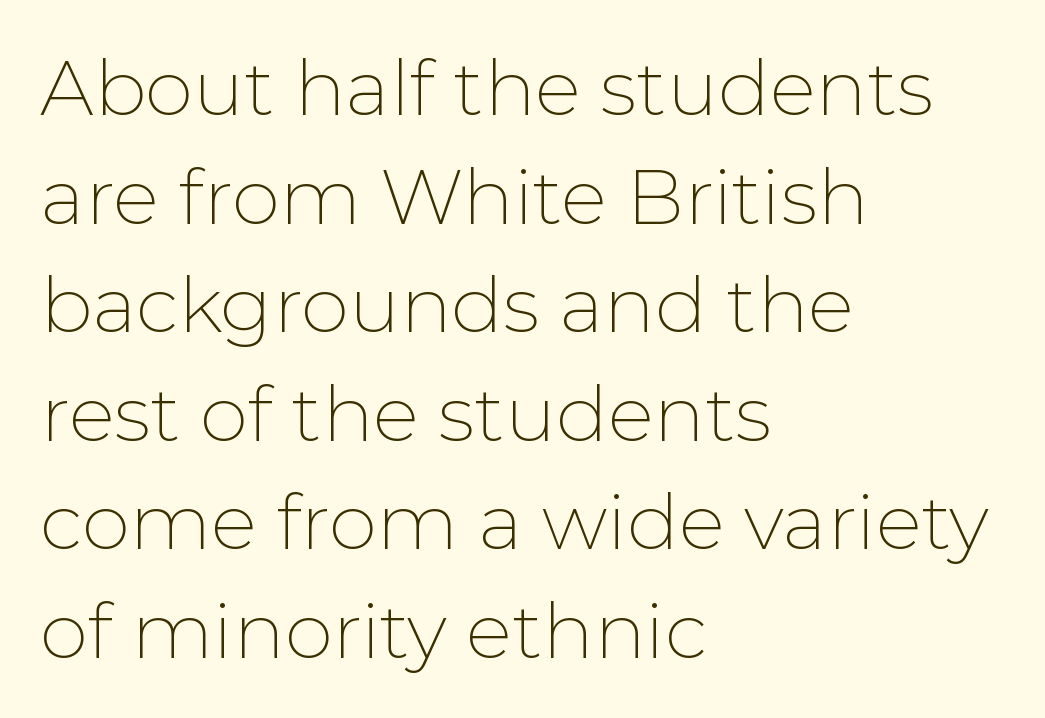
Q: Is the text bold? A: No.
Q: Is the text italic (slanted)? A: No, it is upright.
Q: Is the typeface a serif or a sans-serif typeface? A: Sans-serif.
Q: Is the text underlined? A: No.
Q: How is the paragraph aligned? A: Left-aligned.
Q: Is the spacing between letters normal or unusually wide? A: Normal.
Q: Is the spacing between lines tight, normal or loose? A: Normal.
Q: Width (condensed, normal, or wide)? A: Normal.
Q: Stroke contrast? A: Low.
Q: x-height? A: Medium.
Q: Monospaced? A: No.
